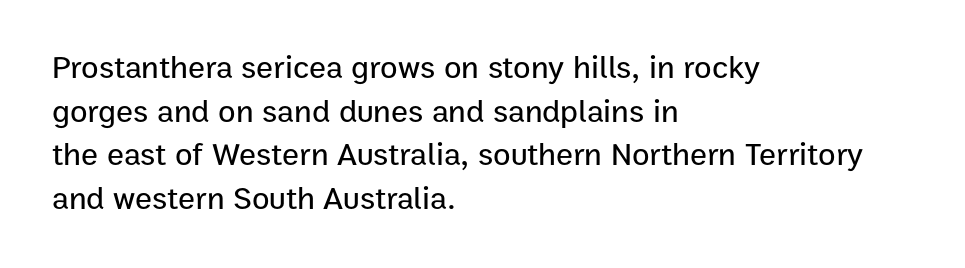
Q: Is the text italic (slanted)? A: No, it is upright.
Q: Is the typeface a serif or a sans-serif typeface? A: Sans-serif.
Q: Is the text underlined? A: No.
Q: How is the paragraph aligned? A: Left-aligned.
Q: Is the spacing between letters normal or unusually wide? A: Normal.
Q: Is the spacing between lines tight, normal or loose? A: Normal.
Q: Width (condensed, normal, or wide)? A: Normal.
Q: Stroke contrast? A: Low.
Q: x-height? A: Medium.
Q: Monospaced? A: No.
